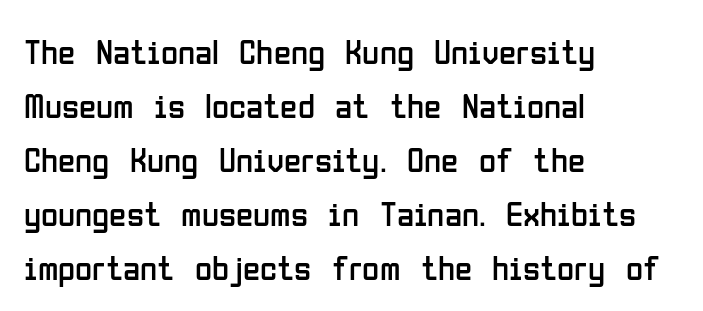
The image shows 35 px regular-weight, condensed sans-serif type, upright; set left-aligned, normal line spacing (1.54x), normal letter spacing, not underlined; low stroke contrast and a medium x-height.
